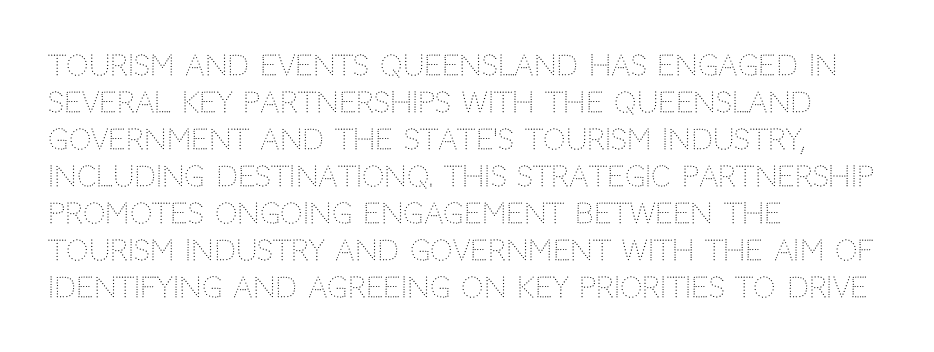
Q: Is the text bold? A: No.
Q: Is the text italic (slanted)? A: No, it is upright.
Q: Is the typeface a serif or a sans-serif typeface? A: Sans-serif.
Q: Is the text underlined? A: No.
Q: How is the paragraph aligned? A: Left-aligned.
Q: Is the spacing between letters normal or unusually wide? A: Normal.
Q: Is the spacing between lines tight, normal or loose? A: Normal.
Q: Width (condensed, normal, or wide)? A: Normal.
Q: Stroke contrast? A: Low.
Q: x-height? A: Large.
Q: Monospaced? A: No.
